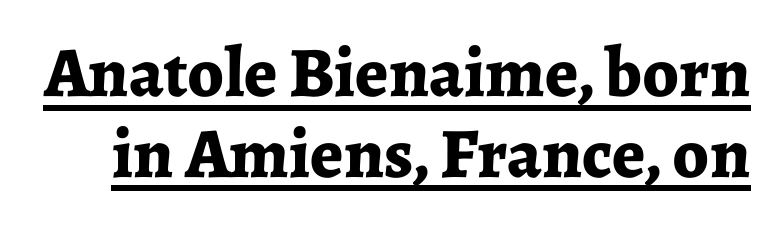
{"serif": "yes", "italic": "no", "bold": "yes", "weight": "bold", "width": "normal", "stroke_contrast": "low", "x_height": "medium", "monospaced": "no", "underline": "yes", "line_spacing": "tight", "line_spacing_ratio": 1.14, "letter_spacing": "normal", "letter_spacing_em": 0.0, "glyph_px": 71}
